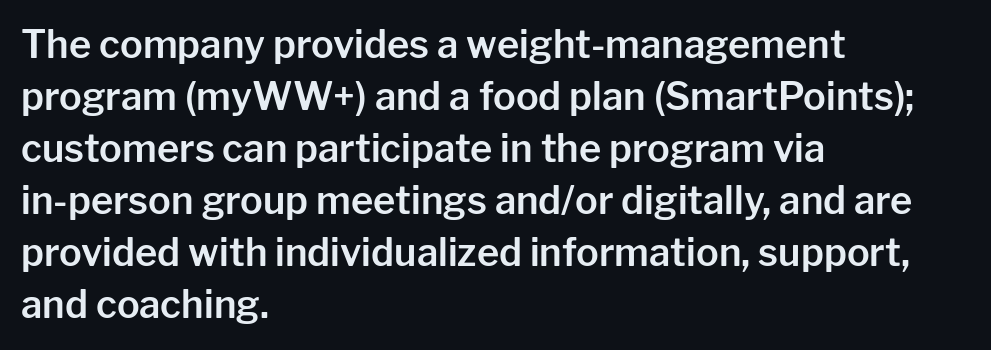
These lines sit exactly where default settings would place them. No feet cap the strokes, marking this as sans-serif type. Is there any slant? The stems are plumb. Think of a printed novel: that variable character pitch is what you see here. Students, note that the glyphs here touch the page at normal intervals. All the whitespace from short lines collects on the right.
